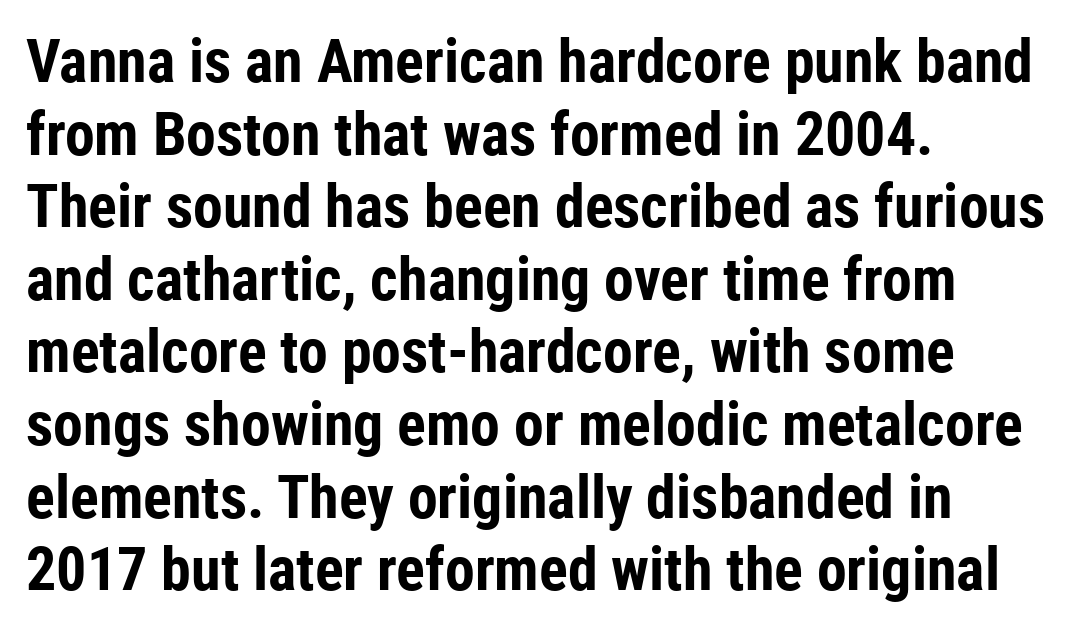
The lines in this sample share a left origin and differ only in where they stop. The rendering uses a bold face; every stroke is thick and dark. Stroke terminals: plain, sans-serif. Default kerning and tracking; the words read as compact shapes. A clean baseline with only descenders dipping below it. Every stem runs plumb, perpendicular to the baseline.
